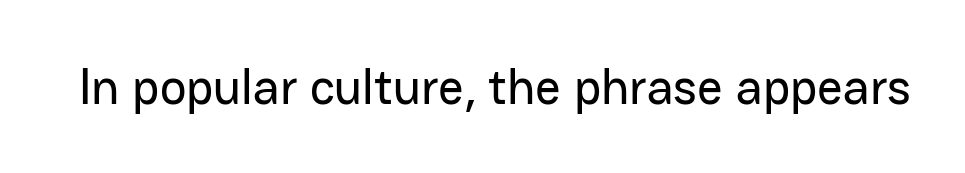
The rendering shows plain stroke endings on the letterforms — a sans-serif design. Clear beneath every line of the passage. Every character sits straight up, as roman type does. Here the designer chose a conventional face with non-uniform glyph widths. This rendering leaves character spacing at its baseline value.
